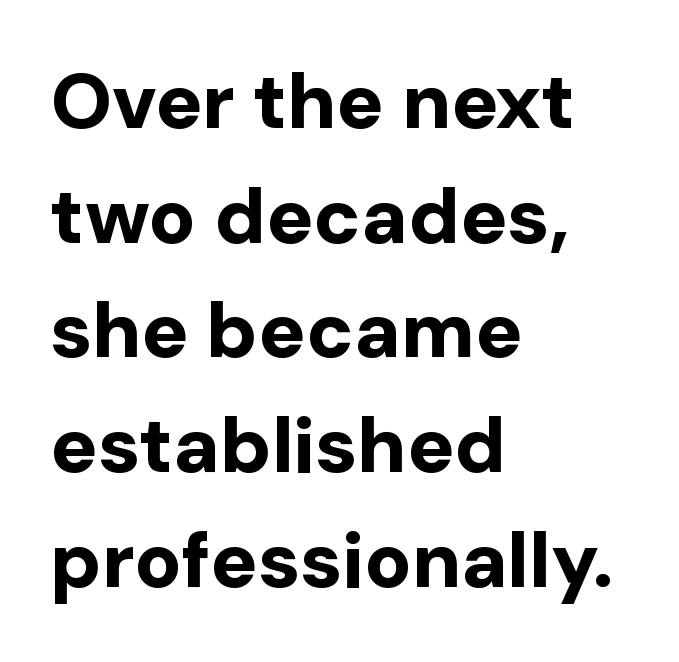
The image shows 78 px bold sans-serif type, upright; set left-aligned, normal line spacing (1.47x), normal letter spacing, not underlined; low stroke contrast and a medium x-height.
